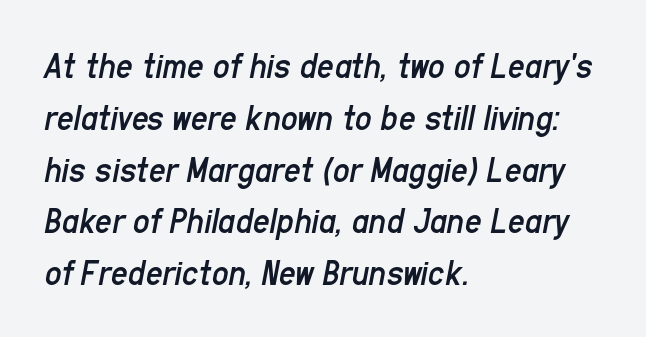
Letter spacing: default. Heft: none added — not bold. You could not count columns in this text — the font is proportionally spaced. Normally led — the rows are evenly, conventionally spaced. An italicized treatment has been applied to the whole sample. These lines are set flush left with a ragged right edge.
